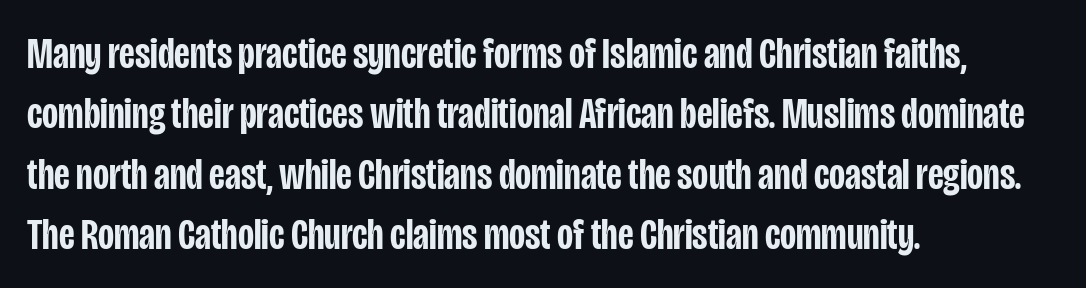
{"serif": "no", "italic": "no", "bold": "semi", "weight": "semibold", "width": "condensed", "stroke_contrast": "low", "x_height": "large", "monospaced": "no", "underline": "no", "align": "left", "line_spacing": "normal", "line_spacing_ratio": 1.37, "letter_spacing": "normal", "letter_spacing_em": 0.0, "glyph_px": 44}
